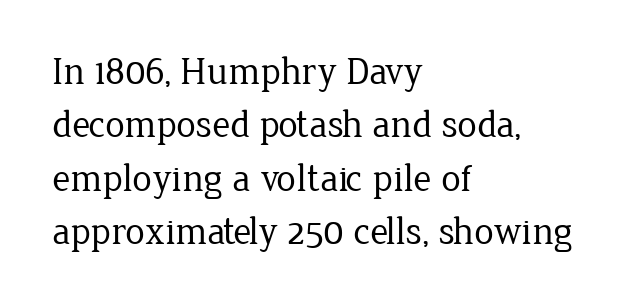
{"serif": "yes", "italic": "no", "bold": "no", "weight": "regular", "width": "normal", "stroke_contrast": "low", "x_height": "medium", "monospaced": "no", "underline": "no", "align": "left", "line_spacing": "normal", "line_spacing_ratio": 1.37, "letter_spacing": "normal", "letter_spacing_em": 0.0, "glyph_px": 39}
